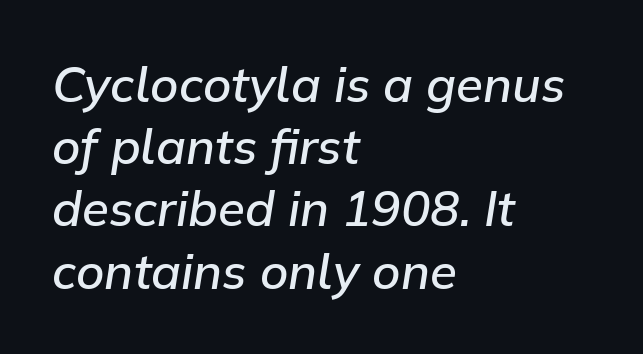
Here the designer chose a conventional face with non-uniform glyph widths. Looking at the ascenders, they clearly lean. The baseline area is clear. Is the type bold? Partly — it's a semibold, heavier than regular but not fully bold. The passage shown has conventional tracking throughout.
